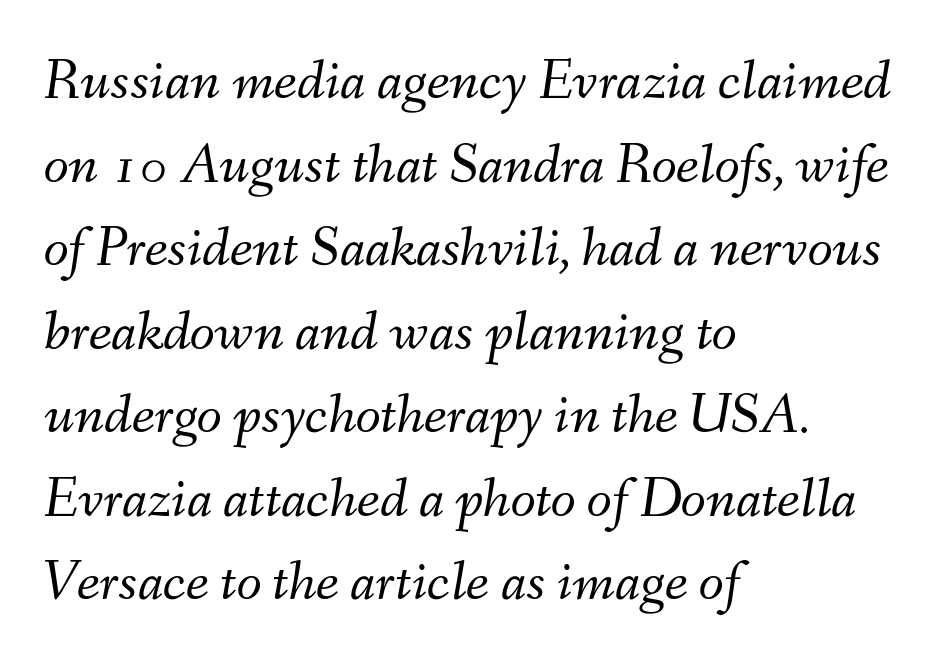
Leftover space on each line is placed entirely after the last word. Is there much room between lines? A standard amount, neither cramped nor airy. The font sits on the lighter half of the weight spectrum, regular included. An italicized treatment has been applied to the whole sample. Do the characters align in a grid? No, the font is proportional. Glance below the letters and you will spot only blank space.
